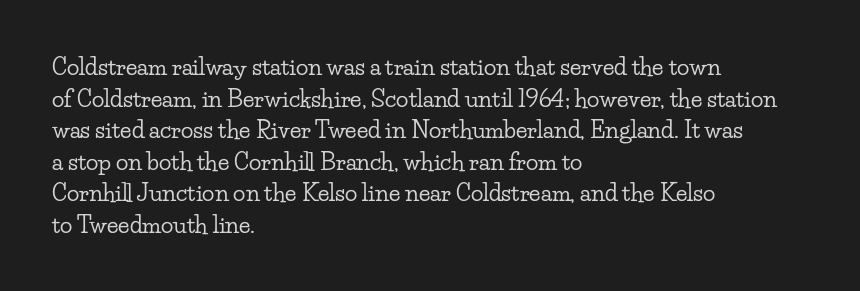
The letterforms sit shoulder to shoulder at normal distance. The paragraph has a hard left edge and a soft right edge. A clean baseline with only descenders dipping below it. No italicization has been applied; the sample stays upright.
